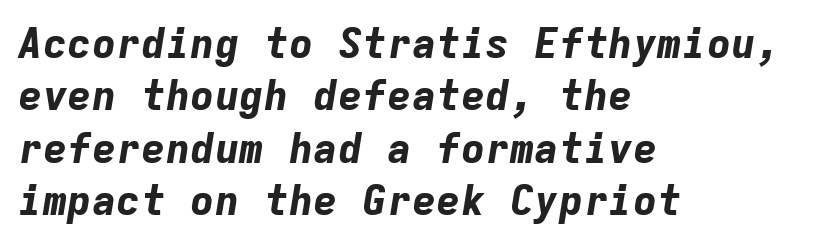
Q: Is the text bold? A: Yes.
Q: Is the text italic (slanted)? A: Yes, it leans right by about 9 degrees.
Q: Is the text underlined? A: No.
Q: How is the paragraph aligned? A: Left-aligned.
Q: Is the spacing between letters normal or unusually wide? A: Normal.
Q: Is the spacing between lines tight, normal or loose? A: Normal.
Q: Width (condensed, normal, or wide)? A: Normal.
Q: Stroke contrast? A: Low.
Q: x-height? A: Medium.
Q: Monospaced? A: Yes.
